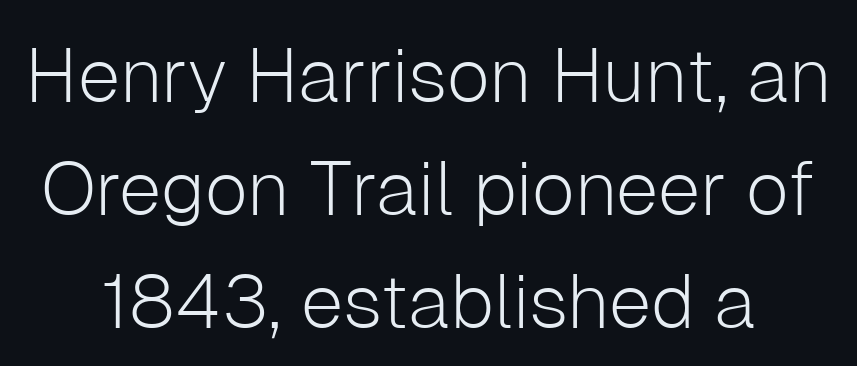
{"serif": "no", "italic": "no", "bold": "no", "weight": "light", "width": "normal", "stroke_contrast": "low", "x_height": "medium", "monospaced": "no", "underline": "no", "align": "center", "line_spacing": "normal", "line_spacing_ratio": 1.49, "letter_spacing": "normal", "letter_spacing_em": 0.0, "glyph_px": 76}
